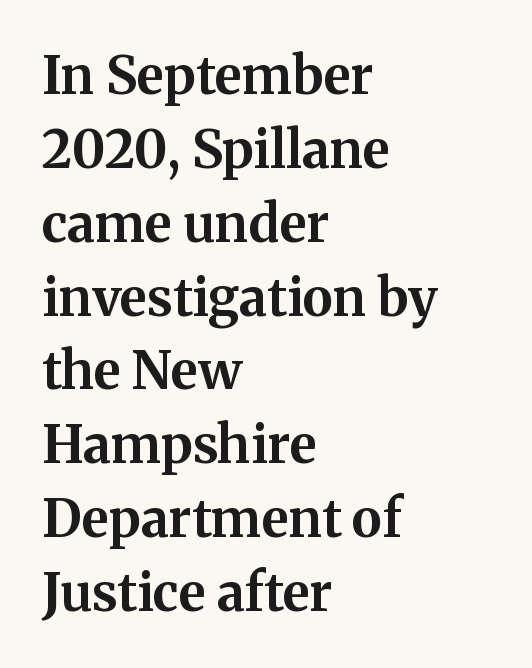
{"serif": "yes", "italic": "no", "bold": "yes", "weight": "bold", "width": "normal", "stroke_contrast": "medium", "x_height": "medium", "monospaced": "no", "underline": "no", "align": "left", "line_spacing": "normal", "line_spacing_ratio": 1.42, "letter_spacing": "normal", "letter_spacing_em": 0.0, "glyph_px": 52}
